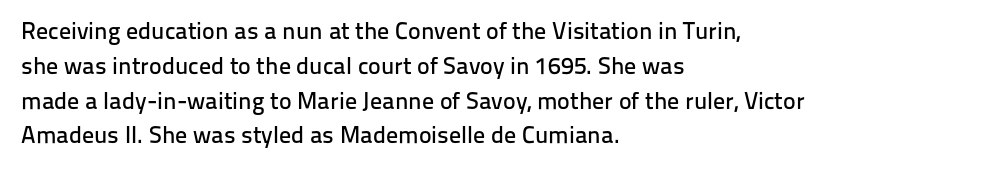
This sample keeps an unexceptional amount of space between lines. These lines keep a tight, regular rhythm from letter to letter. Every stem runs plumb, perpendicular to the baseline. Reading down the block, your eye returns to a fixed left position each line. The string is rendered with underlining switched off.
